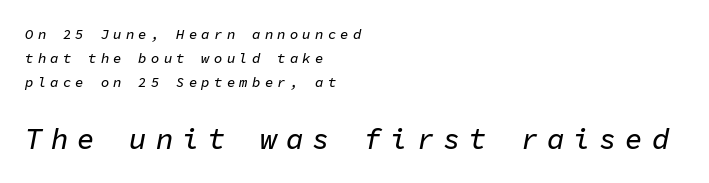
Q: Is the text italic (slanted)? A: Yes, it leans right by about 11 degrees.
Q: Is the text underlined? A: No.
Q: How is the paragraph aligned? A: Left-aligned.
Q: Is the spacing between letters normal or unusually wide? A: Unusually wide.
Q: Which block of text is set in a larger size, the first (top) or the second (bottom)? A: The second (bottom) one.
Q: Width (condensed, normal, or wide)? A: Normal.
Q: Stroke contrast? A: Low.
Q: x-height? A: Medium.
Q: Monospaced? A: Yes.
